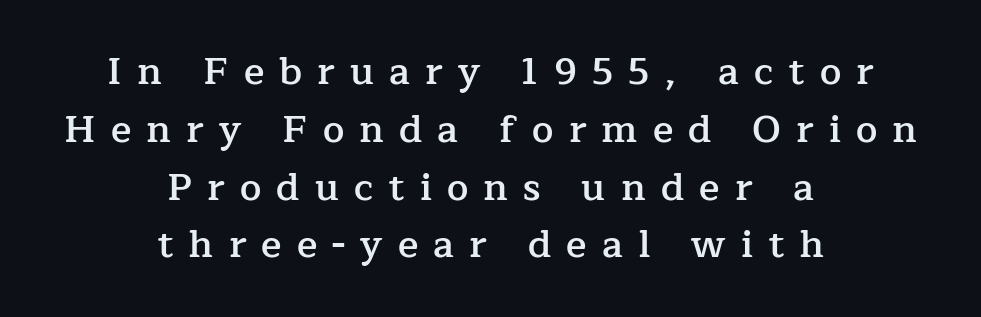
Q: Is the text bold? A: Semi-bold.
Q: Is the text italic (slanted)? A: No, it is upright.
Q: Is the typeface a serif or a sans-serif typeface? A: Serif.
Q: Is the text underlined? A: No.
Q: How is the paragraph aligned? A: Centered.
Q: Is the spacing between letters normal or unusually wide? A: Unusually wide.
Q: Is the spacing between lines tight, normal or loose? A: Normal.
Q: Width (condensed, normal, or wide)? A: Normal.
Q: Stroke contrast? A: Low.
Q: x-height? A: Medium.
Q: Monospaced? A: No.
